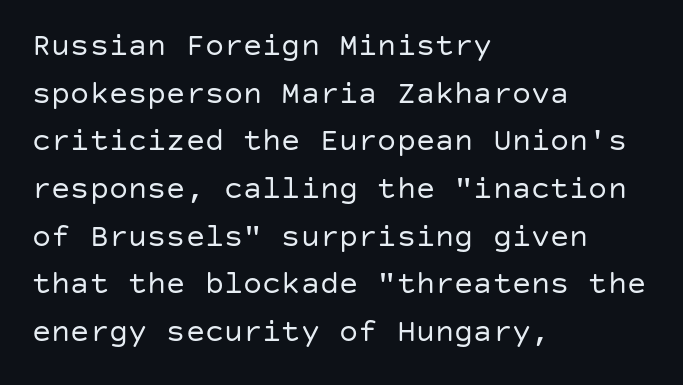
Is the type heavy? It reads as light-to-regular instead. Descender tails drop into unmarked territory. These lines sit exactly where default settings would place them. This is roman type, the default non-slanted kind.
